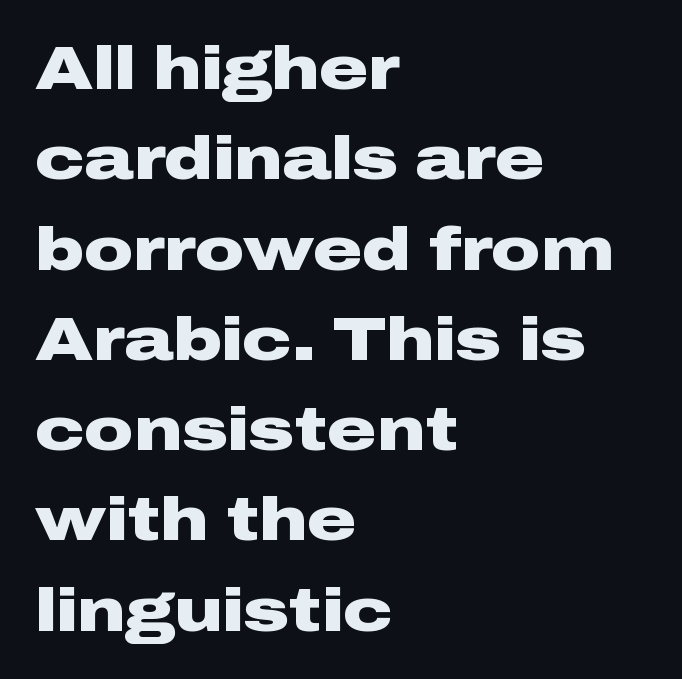
The image shows 61 px heavy, wide sans-serif type, upright; set left-aligned, normal line spacing (1.48x), normal letter spacing, not underlined; low stroke contrast and a medium x-height.
